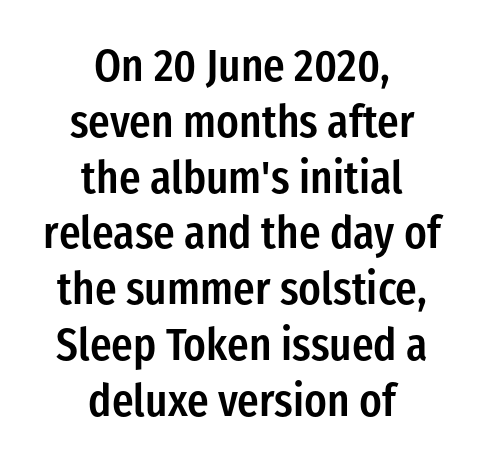
Q: Is the text bold? A: Semi-bold.
Q: Is the text italic (slanted)? A: No, it is upright.
Q: Is the typeface a serif or a sans-serif typeface? A: Sans-serif.
Q: Is the text underlined? A: No.
Q: How is the paragraph aligned? A: Centered.
Q: Is the spacing between letters normal or unusually wide? A: Normal.
Q: Width (condensed, normal, or wide)? A: Condensed.
Q: Stroke contrast? A: Low.
Q: x-height? A: Medium.
Q: Monospaced? A: No.
